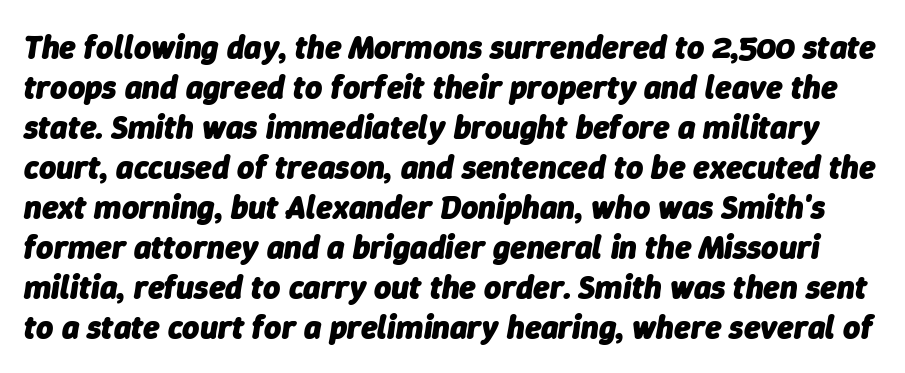
The rendering uses a bold face; every stroke is thick and dark. The specimen reads as italic at a glance. Here the glyphs are tracked normally, forming tight word shapes. The letters advance in unequal steps, a hallmark of proportional type.
